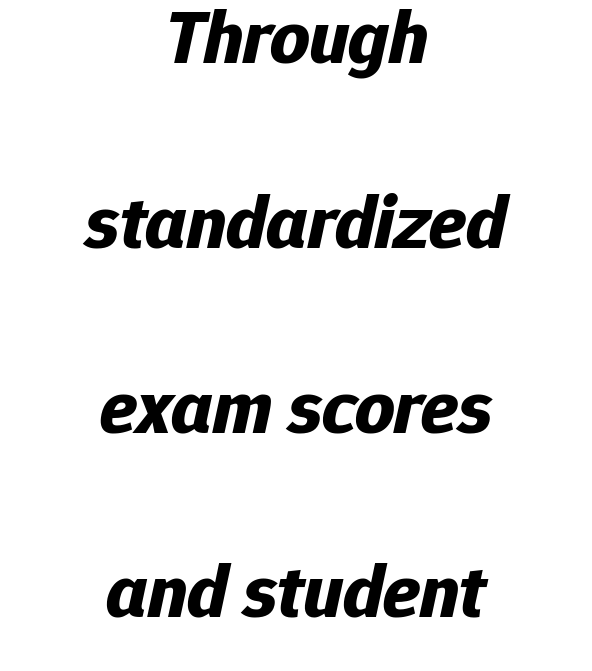
Summary of vertical rhythm: relaxed, with wide interline spacing. In terms of weight, the rendering is a true, heavy bold. Proportional: the letters do not fall into vertical columns. Rule under the text: the space is simply empty. Between one letter and the next there's only the usual sliver of space.
